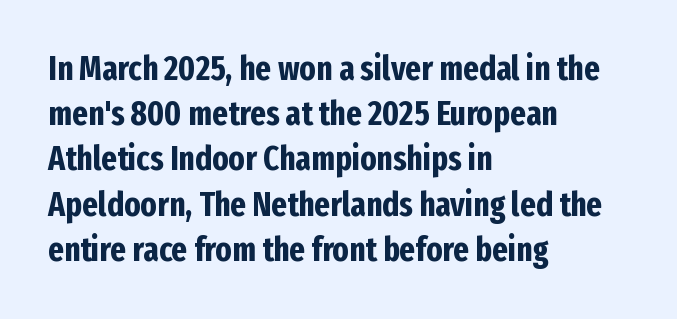
Caption: multi-line text, flush left, ragged right. The gap between lines stays unmarked. Baseline-to-baseline distance is the conventional proportion of letter height. The type is set solid horizontally, with unmodified tracking. Font category for this specimen: sans-serif. These words are printed bold, with thick strokes throughout.
